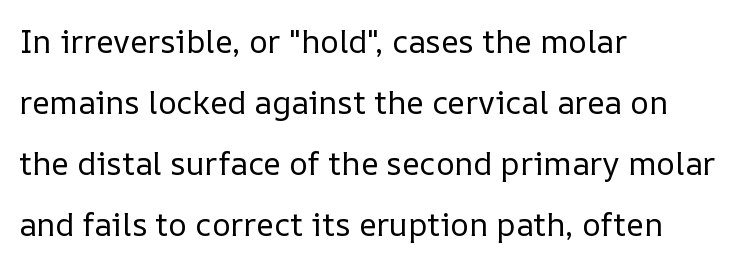
{"italic": "no", "bold": "no", "weight": "regular", "width": "normal", "stroke_contrast": "low", "x_height": "medium", "monospaced": "no", "underline": "no", "align": "left", "line_spacing": "loose", "line_spacing_ratio": 1.91, "letter_spacing": "normal", "letter_spacing_em": 0.0, "glyph_px": 32}
